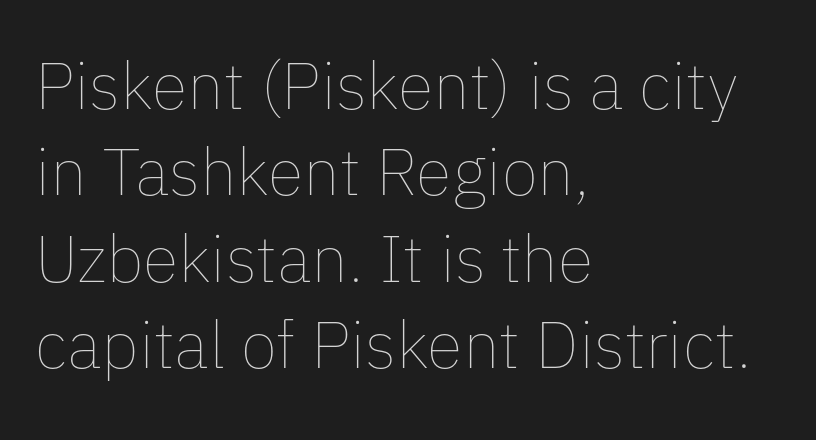
The image shows 66 px thin type, upright; set left-aligned, normal line spacing (1.31x), normal letter spacing, not underlined; low stroke contrast and a medium x-height.
